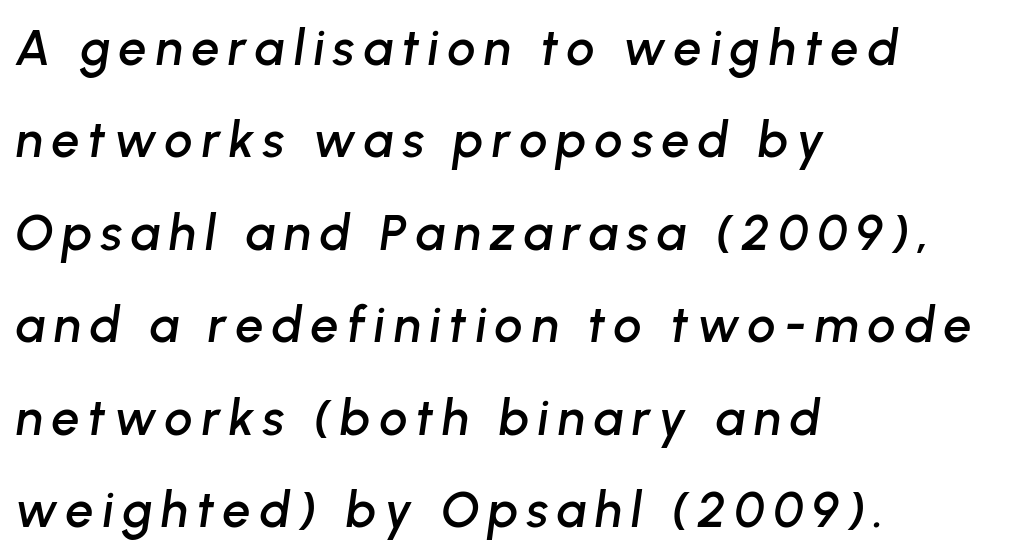
{"italic": "yes", "lean": "right", "slant_degrees": 8, "width": "normal", "stroke_contrast": "low", "x_height": "medium", "monospaced": "no", "underline": "no", "align": "left", "line_spacing_ratio": 1.85, "glyph_px": 50}
